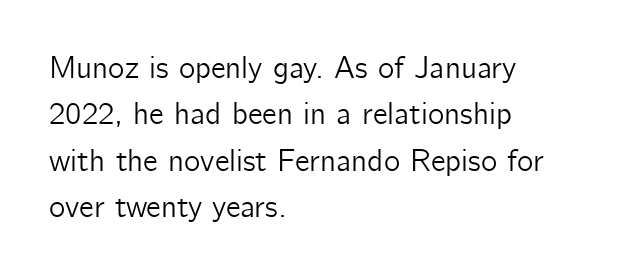
Whoever set this chose a conventional vertical rhythm. Proportional: the letters do not fall into vertical columns. A classic flush-left, rag-right setting is used for this passage. The letterforms sit shoulder to shoulder at normal distance.
